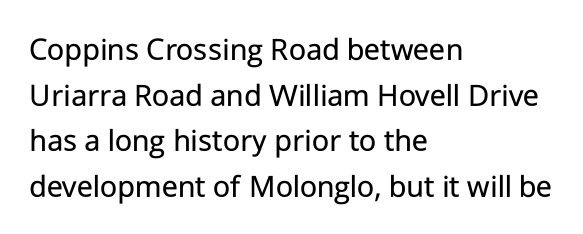
Q: Is the text bold? A: No.
Q: Is the text italic (slanted)? A: No, it is upright.
Q: Is the typeface a serif or a sans-serif typeface? A: Sans-serif.
Q: Is the text underlined? A: No.
Q: How is the paragraph aligned? A: Left-aligned.
Q: Is the spacing between letters normal or unusually wide? A: Normal.
Q: Is the spacing between lines tight, normal or loose? A: Normal.
Q: Width (condensed, normal, or wide)? A: Normal.
Q: Stroke contrast? A: Low.
Q: x-height? A: Medium.
Q: Monospaced? A: No.
